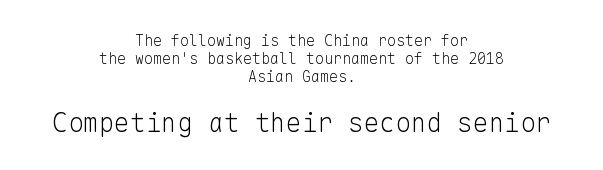
The image shows 26 px text type, upright; set centered, line spacing 1.2x, normal letter spacing, not underlined; the second (bottom) block is 1.73x larger.
